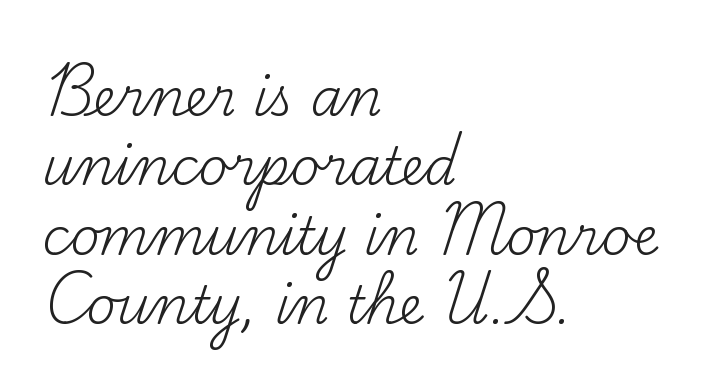
The image shows 51 px regular-weight serif type; set left-aligned, normal line spacing (1.36x), normal letter spacing, not underlined; medium stroke contrast and a small x-height.
